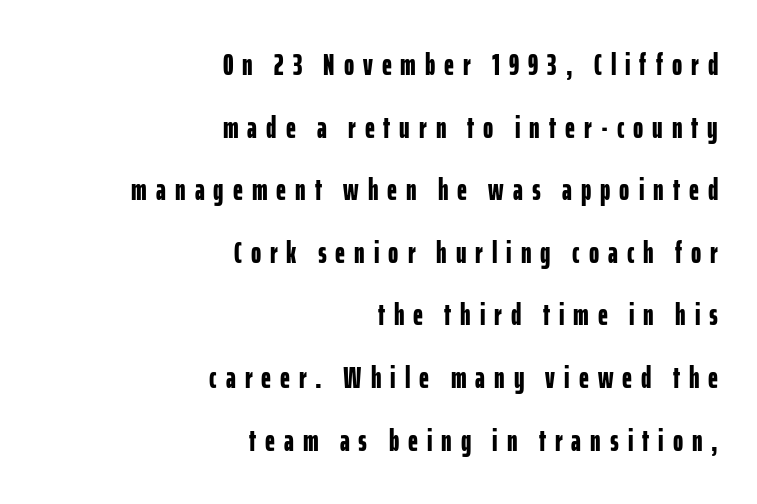
The face used here is rendered with a markedly widened letterfit. The baseline area is clear. Each letter keeps its own natural width here, so spacing adapts to shape. The block of text is sparse from top to bottom, with ample space between rows.
